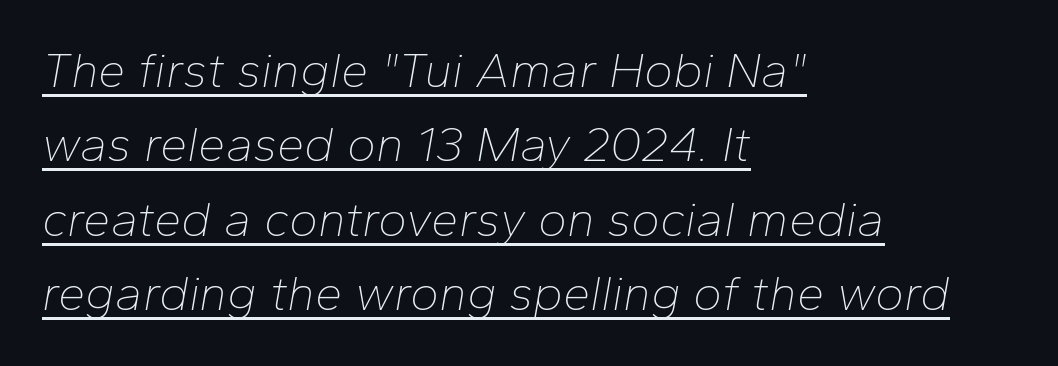
Q: Is the text bold? A: No.
Q: Is the text italic (slanted)? A: Yes, it leans right by about 10 degrees.
Q: Is the text underlined? A: Yes.
Q: How is the paragraph aligned? A: Left-aligned.
Q: Is the spacing between letters normal or unusually wide? A: Normal.
Q: Is the spacing between lines tight, normal or loose? A: Normal.
Q: Width (condensed, normal, or wide)? A: Normal.
Q: Stroke contrast? A: Low.
Q: x-height? A: Medium.
Q: Monospaced? A: No.
